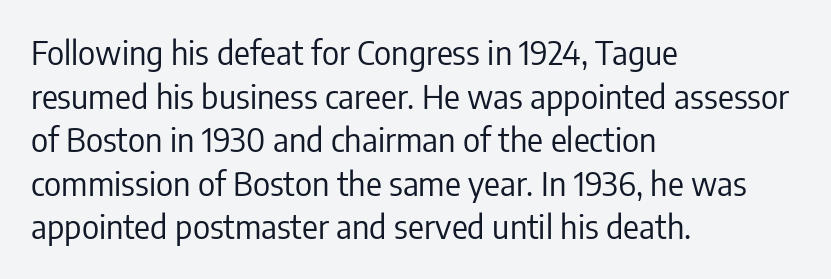
In terms of letterspacing, this is plain default setting. Successive baselines arrive at the customary interval. You could not count columns in this text — the font is proportionally spaced. This is the regular roman posture of the typeface. Unlike a traditional serif, this face leaves its strokes unadorned. Counters stay open thanks to moderate or lighter strokes.
